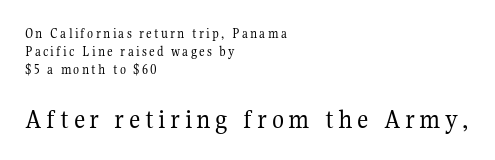
{"serif": "yes", "italic": "no", "bold": "no", "weight": "regular", "width": "normal", "stroke_contrast": "medium", "x_height": "medium", "monospaced": "no", "underline": "no", "align": "left", "line_spacing": "normal", "line_spacing_ratio": 1.3, "larger_block": "second", "size_ratio": 2.0, "glyph_px": 28}
